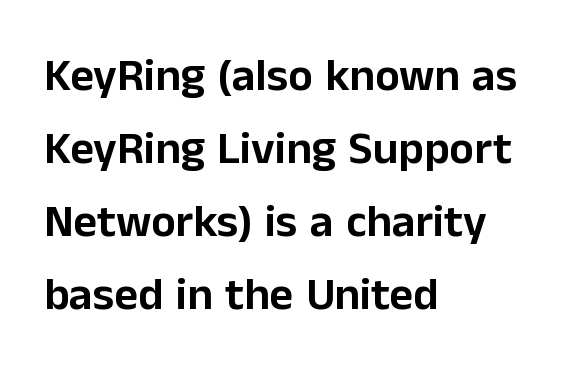
{"serif": "no", "italic": "no", "width": "normal", "stroke_contrast": "low", "x_height": "medium", "monospaced": "no", "underline": "no", "align": "left", "line_spacing": "normal", "line_spacing_ratio": 1.59, "letter_spacing": "normal", "letter_spacing_em": 0.0, "glyph_px": 46}
